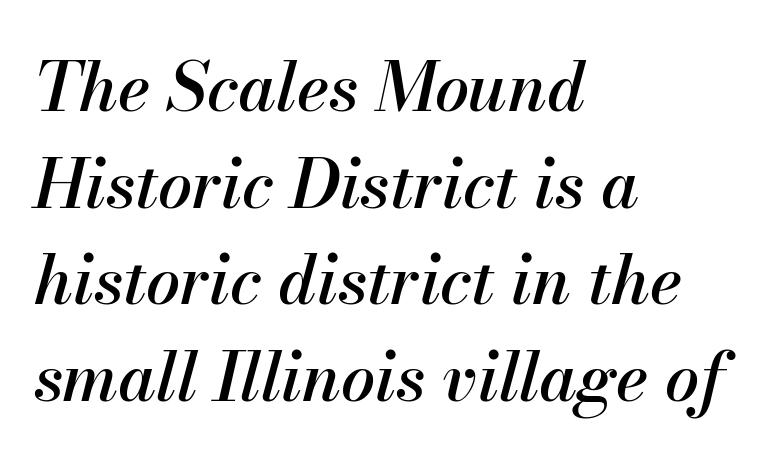
The image shows 68 px text type, italic (leaning right); set left-aligned, normal line spacing (1.42x), normal letter spacing, not underlined; medium stroke contrast and a small x-height.
